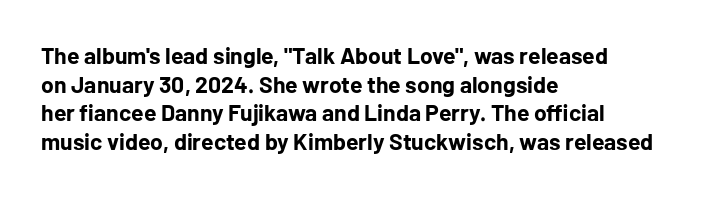
Q: Is the text bold? A: Yes.
Q: Is the text italic (slanted)? A: No, it is upright.
Q: Is the text underlined? A: No.
Q: How is the paragraph aligned? A: Left-aligned.
Q: Is the spacing between letters normal or unusually wide? A: Normal.
Q: Is the spacing between lines tight, normal or loose? A: Normal.
